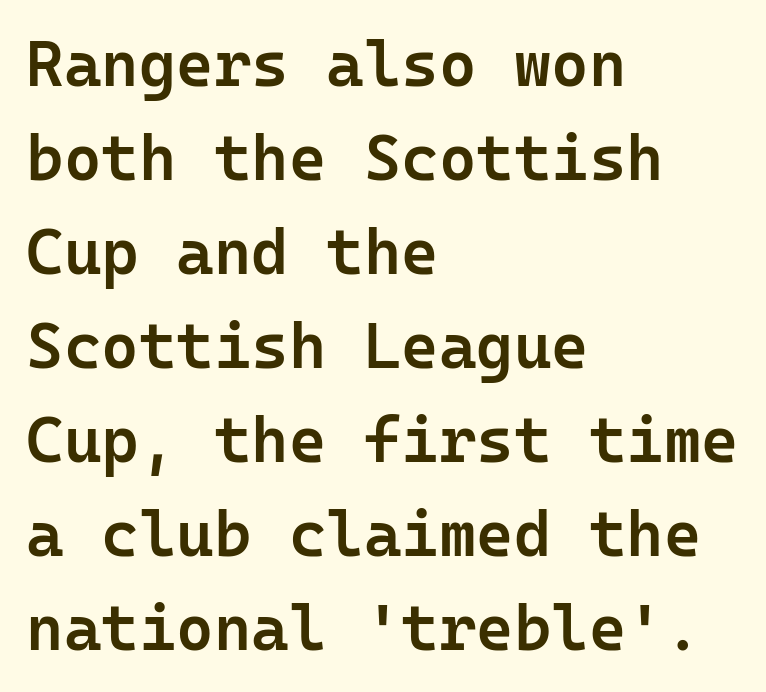
Q: Is the text bold? A: Semi-bold.
Q: Is the text italic (slanted)? A: No, it is upright.
Q: Is the typeface a serif or a sans-serif typeface? A: Sans-serif.
Q: Is the text underlined? A: No.
Q: How is the paragraph aligned? A: Left-aligned.
Q: Is the spacing between letters normal or unusually wide? A: Normal.
Q: Is the spacing between lines tight, normal or loose? A: Normal.
Q: Width (condensed, normal, or wide)? A: Normal.
Q: Stroke contrast? A: Low.
Q: x-height? A: Medium.
Q: Monospaced? A: Yes.
